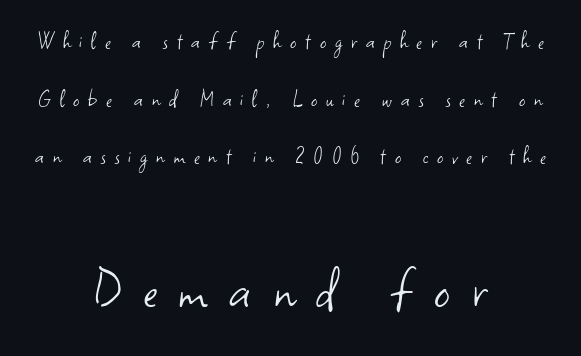
Q: Is the text bold? A: No.
Q: Is the text italic (slanted)? A: Yes.
Q: Is the typeface a serif or a sans-serif typeface? A: Sans-serif.
Q: Is the text underlined? A: No.
Q: How is the paragraph aligned? A: Centered.
Q: Is the spacing between letters normal or unusually wide? A: Unusually wide.
Q: Is the spacing between lines tight, normal or loose? A: Loose.
Q: Which block of text is set in a larger size, the first (top) or the second (bottom)? A: The second (bottom) one.
Q: Width (condensed, normal, or wide)? A: Normal.
Q: Stroke contrast? A: Low.
Q: x-height? A: Small.
Q: Monospaced? A: No.
